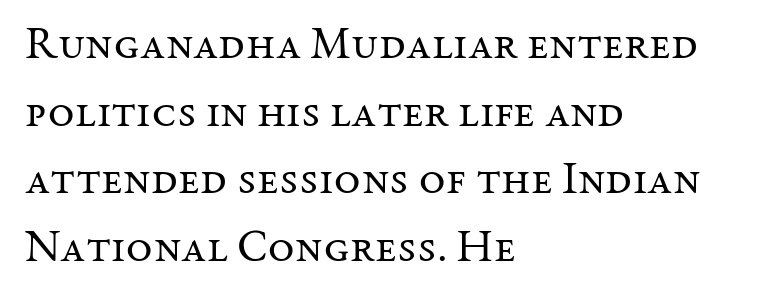
Q: Is the text bold? A: No.
Q: Is the text italic (slanted)? A: No, it is upright.
Q: Is the typeface a serif or a sans-serif typeface? A: Serif.
Q: Is the text underlined? A: No.
Q: How is the paragraph aligned? A: Left-aligned.
Q: Is the spacing between letters normal or unusually wide? A: Normal.
Q: Is the spacing between lines tight, normal or loose? A: Normal.
Q: Width (condensed, normal, or wide)? A: Normal.
Q: Stroke contrast? A: Medium.
Q: x-height? A: Medium.
Q: Monospaced? A: No.
